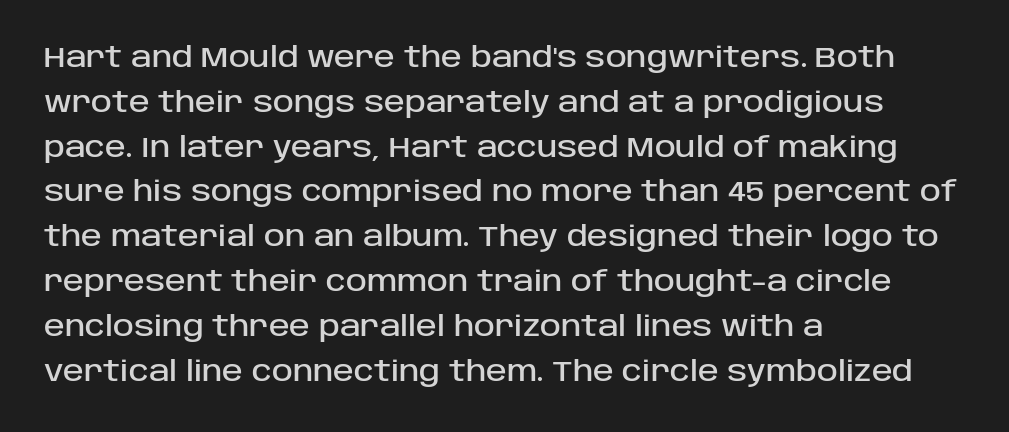
Every character sits straight up, as roman type does. Character widths vary here, with narrow letters taking less room than wide ones. This sample is left-justified, so line endings fall wherever the words run out. Quick note: underline off. Regarding leading, the lines here are spaced in the standard way.
